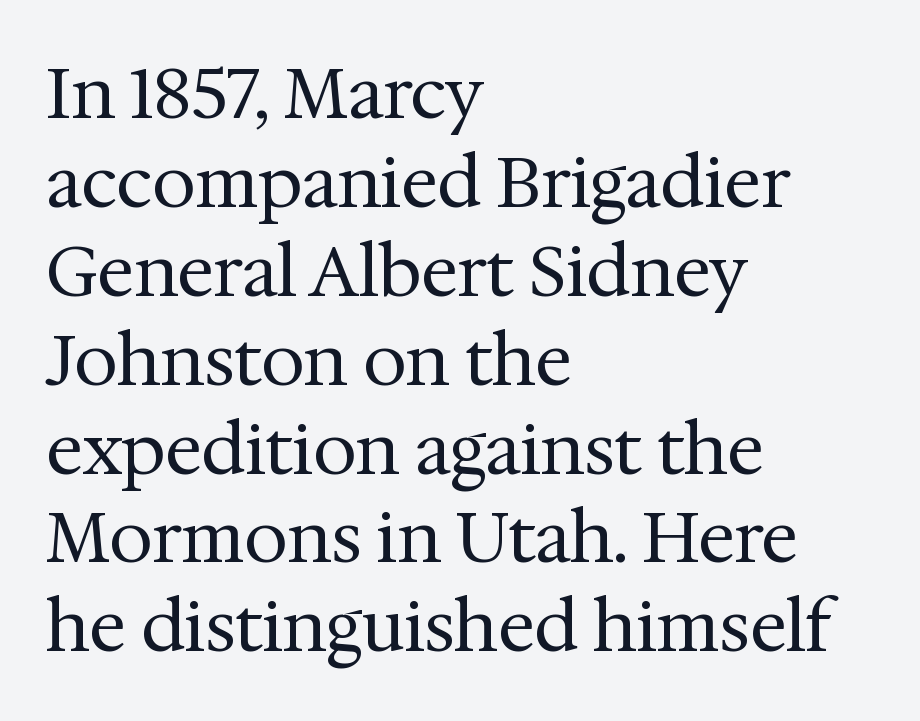
The image shows 70 px regular-weight serif type, upright; set left-aligned, normal line spacing (1.27x), normal letter spacing, not underlined; medium stroke contrast and a medium x-height.
